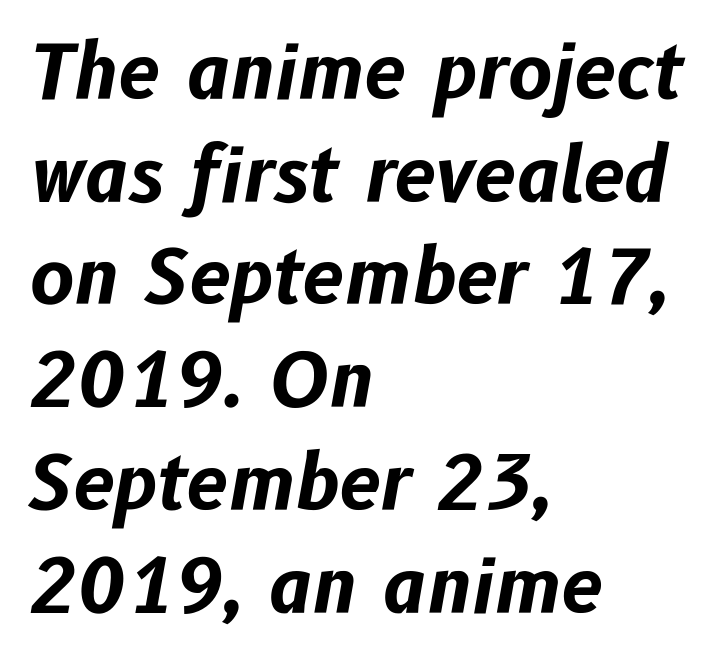
Q: Is the text bold? A: Yes.
Q: Is the text italic (slanted)? A: Yes, it leans right by about 10 degrees.
Q: Is the text underlined? A: No.
Q: How is the paragraph aligned? A: Left-aligned.
Q: Is the spacing between letters normal or unusually wide? A: Normal.
Q: Is the spacing between lines tight, normal or loose? A: Normal.
Q: Width (condensed, normal, or wide)? A: Normal.
Q: Stroke contrast? A: Low.
Q: x-height? A: Medium.
Q: Monospaced? A: No.
